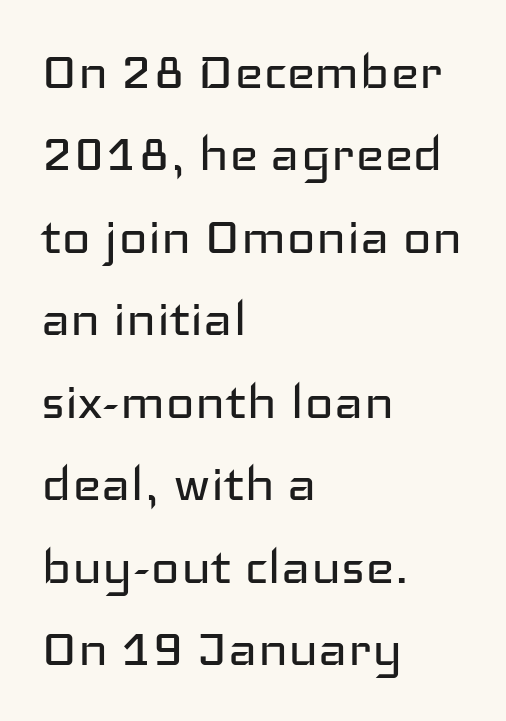
The space directly below the letters is spotless. The weight would be labelled regular, book, light, or lighter still. A typesetter would label this face a sans. Spacing verdict: proportional, widths tailored to each character. The passage is arranged the way most books set body copy — flush left. Nope, not italic — everything's standing straight.
